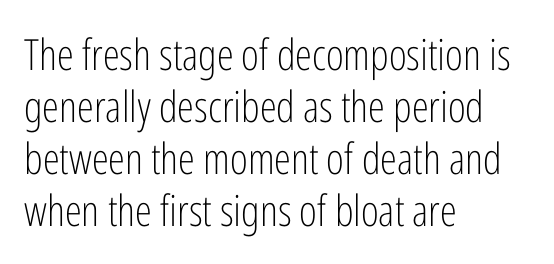
{"serif": "no", "italic": "no", "bold": "no", "weight": "light", "width": "condensed", "stroke_contrast": "low", "x_height": "medium", "monospaced": "no", "underline": "no", "align": "left", "line_spacing_ratio": 1.21, "letter_spacing": "normal", "letter_spacing_em": 0.0, "glyph_px": 43}
